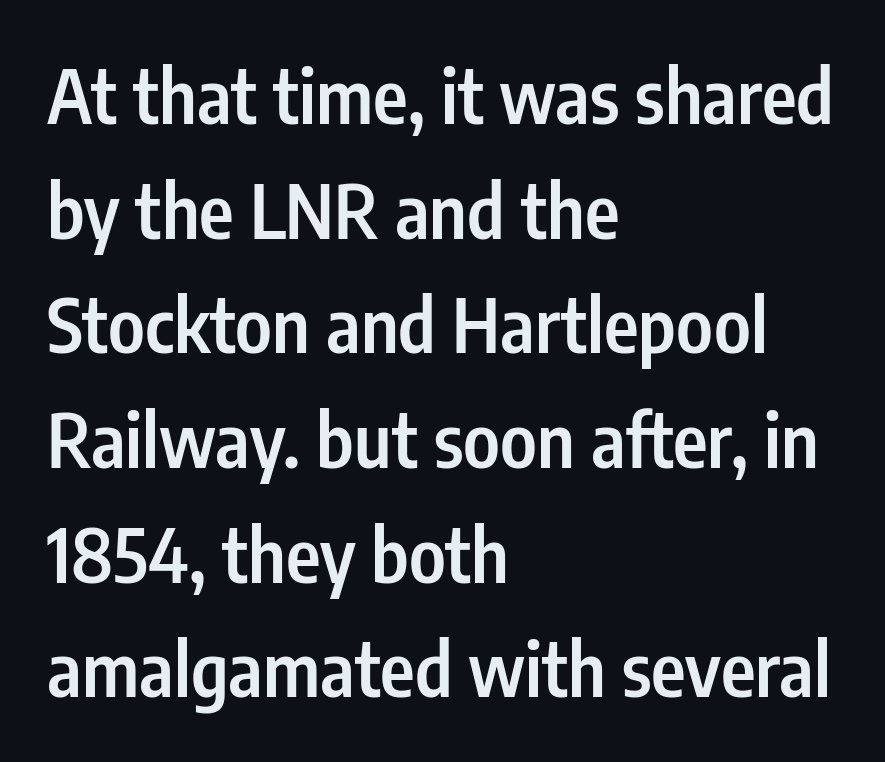
The image shows 74 px semibold, condensed sans-serif type, upright; set left-aligned, normal line spacing (1.55x), normal letter spacing, not underlined; low stroke contrast and a medium x-height.
